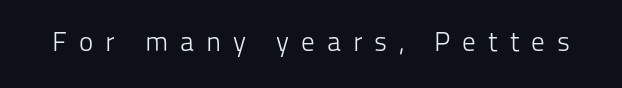
Upright lettering throughout. A quiet, ordinary-to-light weight characterises the typeface. The strip under each line holds only bare page. The face used here is rendered with a markedly widened letterfit.
